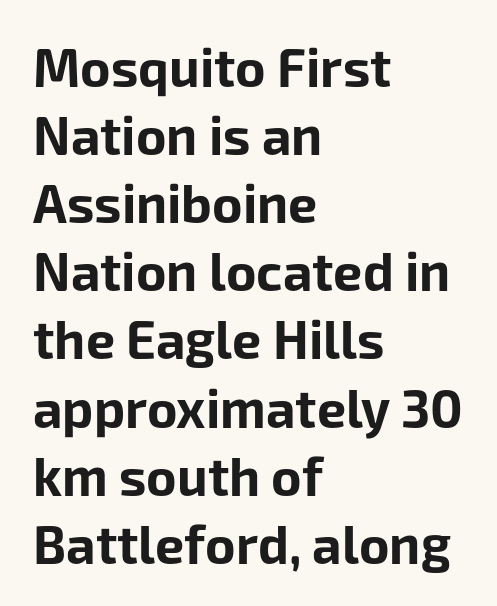
Q: Is the text bold? A: Yes.
Q: Is the text italic (slanted)? A: No, it is upright.
Q: Is the typeface a serif or a sans-serif typeface? A: Sans-serif.
Q: Is the text underlined? A: No.
Q: How is the paragraph aligned? A: Left-aligned.
Q: Is the spacing between letters normal or unusually wide? A: Normal.
Q: Is the spacing between lines tight, normal or loose? A: Normal.
Q: Width (condensed, normal, or wide)? A: Normal.
Q: Stroke contrast? A: Low.
Q: x-height? A: Medium.
Q: Monospaced? A: No.
